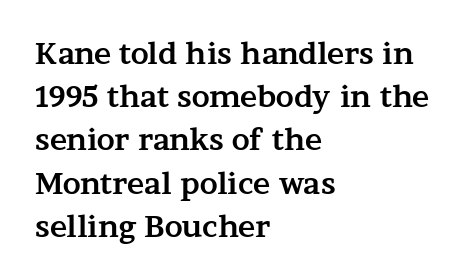
Q: Is the text bold? A: Yes.
Q: Is the text italic (slanted)? A: No, it is upright.
Q: Is the typeface a serif or a sans-serif typeface? A: Serif.
Q: Is the text underlined? A: No.
Q: How is the paragraph aligned? A: Left-aligned.
Q: Is the spacing between letters normal or unusually wide? A: Normal.
Q: Is the spacing between lines tight, normal or loose? A: Normal.
Q: Width (condensed, normal, or wide)? A: Wide.
Q: Stroke contrast? A: Medium.
Q: x-height? A: Medium.
Q: Monospaced? A: No.
